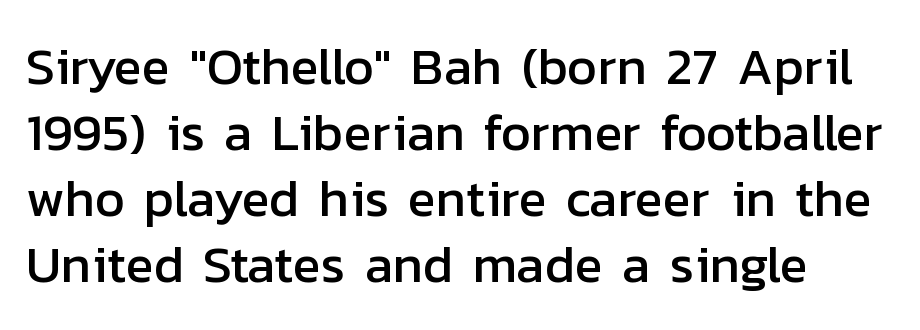
{"serif": "no", "italic": "no", "width": "normal", "stroke_contrast": "low", "x_height": "medium", "monospaced": "no", "underline": "no", "line_spacing": "normal", "line_spacing_ratio": 1.27, "letter_spacing": "normal", "letter_spacing_em": 0.0, "glyph_px": 52}
